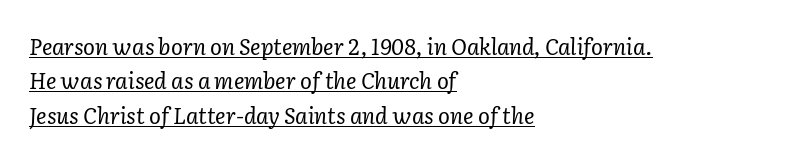
Q: Is the text bold? A: No.
Q: Is the text italic (slanted)? A: Yes, it leans right by about 2 degrees.
Q: Is the text underlined? A: Yes.
Q: How is the paragraph aligned? A: Left-aligned.
Q: Is the spacing between letters normal or unusually wide? A: Normal.
Q: Is the spacing between lines tight, normal or loose? A: Normal.
